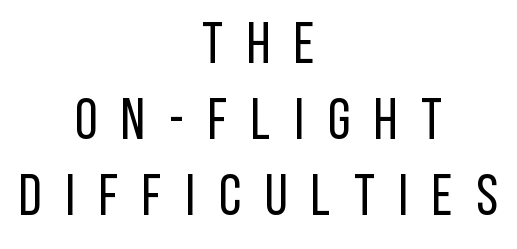
The line texture is sparse and dotted thanks to wide tracking. A student would call this center alignment; a typographer would say set centered. If you drew a line through each stem, it would be perfectly vertical. Weight: regular or lighter. Honestly, there is no underline to notice here at all.
